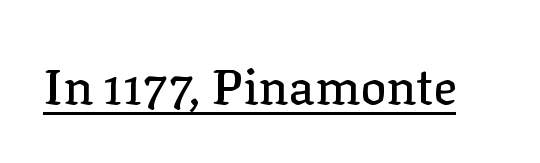
Nope, not italic — everything's standing straight. This rendering employs a face with finishing strokes, i.e., a serif. Descenders here cross a horizontal rule under the line. Letter spacing: default. These lines are rendered in a variable-pitch font.
